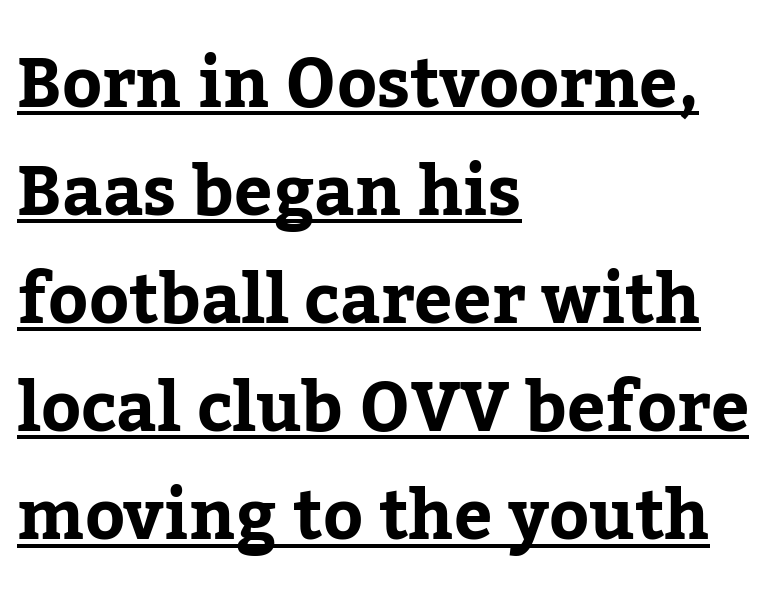
{"serif": "yes", "italic": "no", "bold": "yes", "weight": "bold", "width": "normal", "stroke_contrast": "low", "x_height": "medium", "monospaced": "no", "underline": "yes", "align": "left", "line_spacing": "normal", "line_spacing_ratio": 1.59, "letter_spacing": "normal", "letter_spacing_em": 0.0, "glyph_px": 68}
